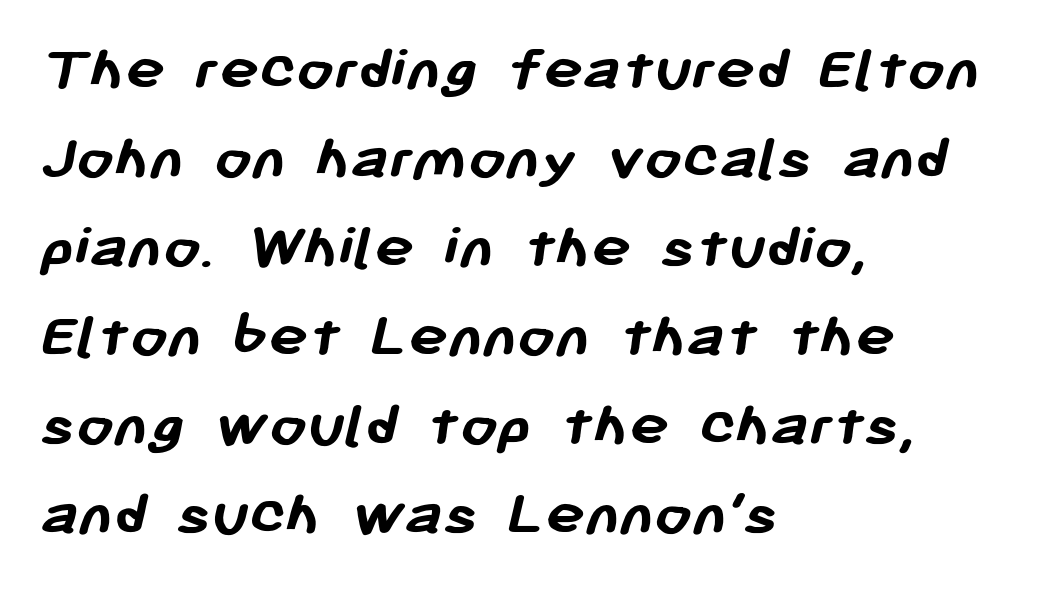
The image shows 66 px semibold sans-serif type; set left-aligned, normal line spacing (1.35x), normal letter spacing, not underlined; low stroke contrast and a medium x-height.
